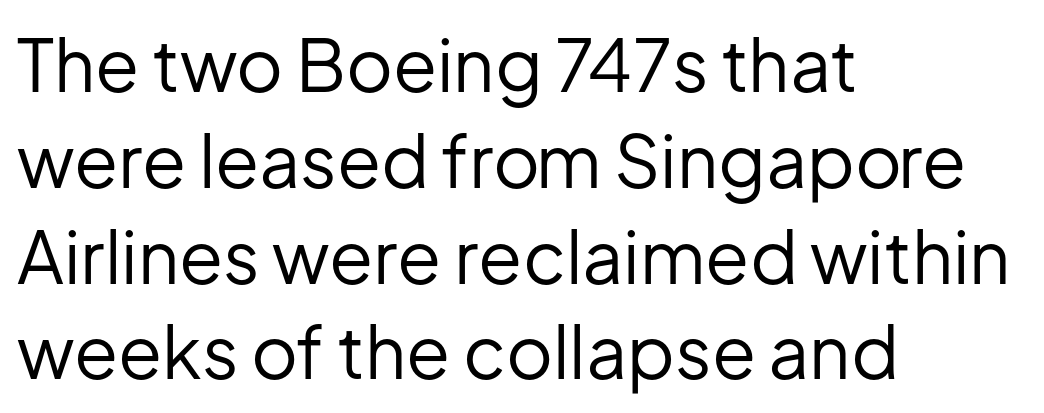
Q: Is the text bold? A: No.
Q: Is the text italic (slanted)? A: No, it is upright.
Q: Is the typeface a serif or a sans-serif typeface? A: Sans-serif.
Q: Is the text underlined? A: No.
Q: How is the paragraph aligned? A: Left-aligned.
Q: Is the spacing between letters normal or unusually wide? A: Normal.
Q: Is the spacing between lines tight, normal or loose? A: Normal.
Q: Width (condensed, normal, or wide)? A: Normal.
Q: Stroke contrast? A: Low.
Q: x-height? A: Medium.
Q: Monospaced? A: No.
